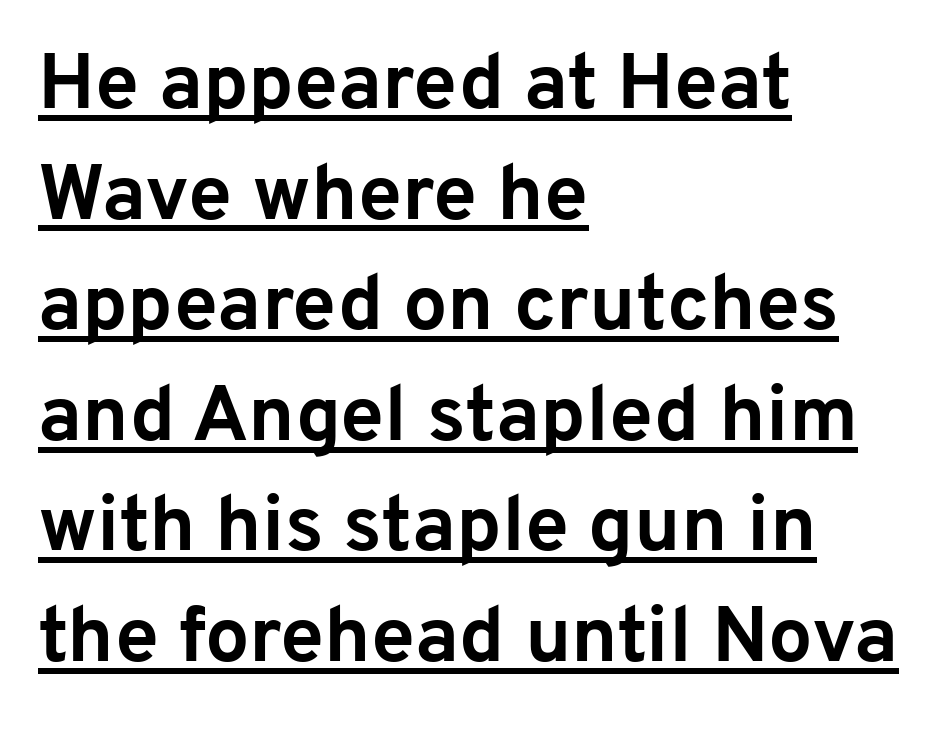
These lines stack with their left ends in a neat column. The letters are bold, with thick, heavy strokes. Check where the strokes stop: nothing finishes them off — pure sans. Character widths vary here, with narrow letters taking less room than wide ones.
